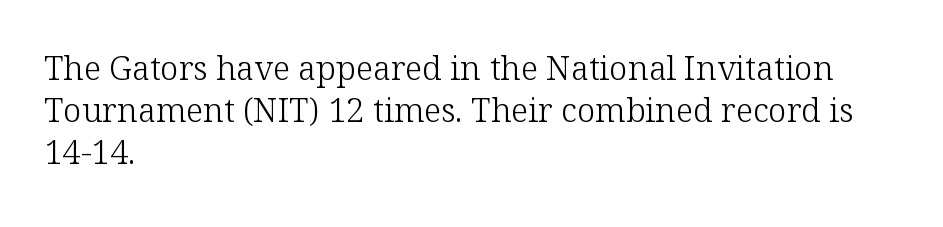
{"serif": "yes", "italic": "no", "bold": "no", "weight": "light", "width": "normal", "stroke_contrast": "low", "x_height": "medium", "monospaced": "no", "underline": "no", "align": "left", "line_spacing": "normal", "line_spacing_ratio": 1.28, "letter_spacing": "normal", "letter_spacing_em": 0.0, "glyph_px": 33}
